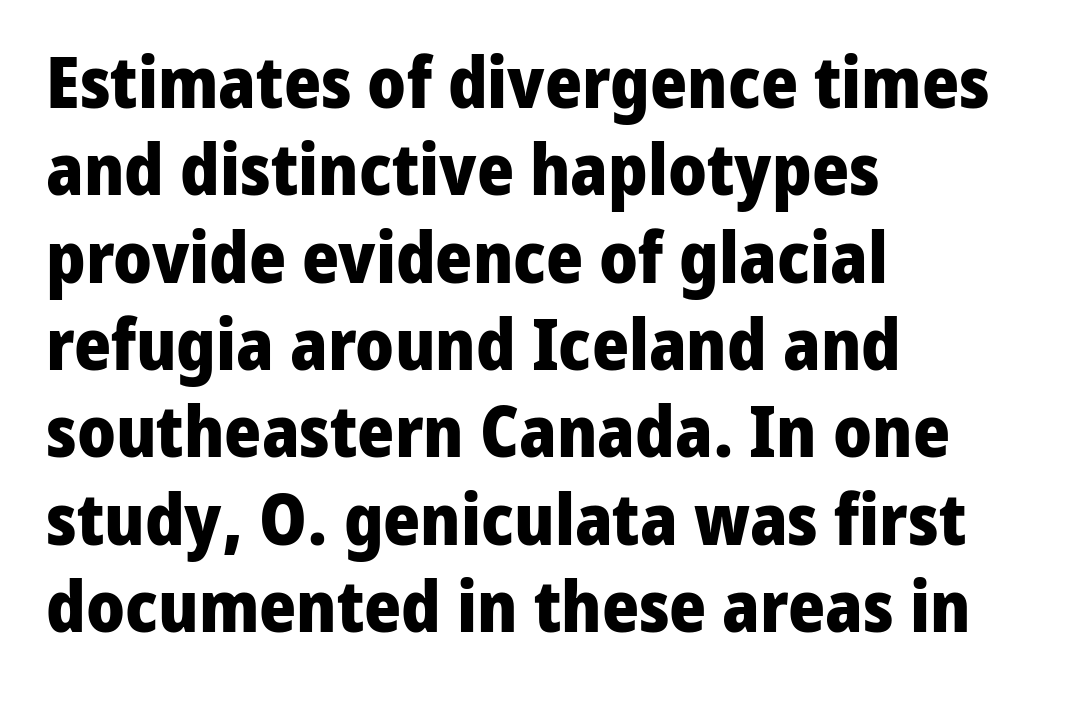
Q: Is the text bold? A: Yes.
Q: Is the text italic (slanted)? A: No, it is upright.
Q: Is the typeface a serif or a sans-serif typeface? A: Sans-serif.
Q: Is the text underlined? A: No.
Q: How is the paragraph aligned? A: Left-aligned.
Q: Is the spacing between letters normal or unusually wide? A: Normal.
Q: Width (condensed, normal, or wide)? A: Normal.
Q: Stroke contrast? A: Low.
Q: x-height? A: Medium.
Q: Monospaced? A: No.
